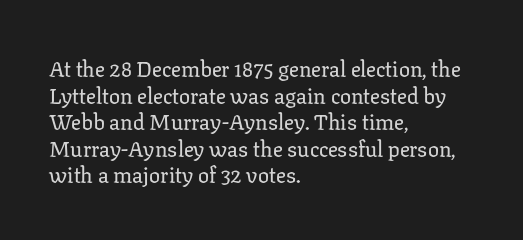
The image shows 22 px text type, upright; set left-aligned, line spacing 1.21x, normal letter spacing, not underlined.
